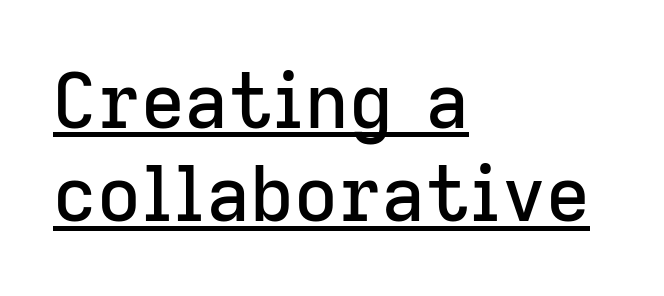
Q: Is the text italic (slanted)? A: No, it is upright.
Q: Is the typeface a serif or a sans-serif typeface? A: Sans-serif.
Q: Is the text underlined? A: Yes.
Q: How is the paragraph aligned? A: Left-aligned.
Q: Is the spacing between letters normal or unusually wide? A: Normal.
Q: Width (condensed, normal, or wide)? A: Normal.
Q: Stroke contrast? A: Low.
Q: x-height? A: Medium.
Q: Monospaced? A: No.
